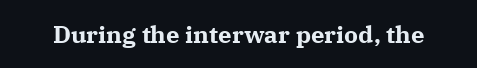
{"italic": "no", "bold": "yes", "underline": "no", "letter_spacing": "normal", "letter_spacing_em": 0.0, "glyph_px": 24}
